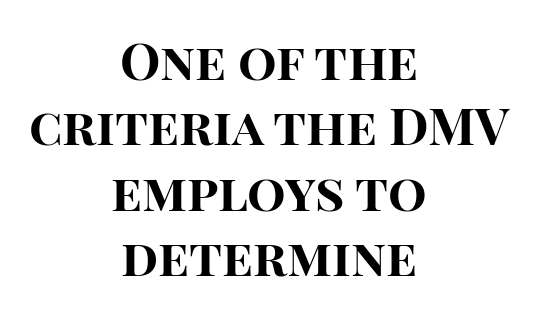
Words float on clear page, feet unadorned. Each new line begins a customary step beneath the previous one. Compared with an ordinary text face, these strokes are far heavier — a full bold. You could not count columns in this text — the font is proportionally spaced.
